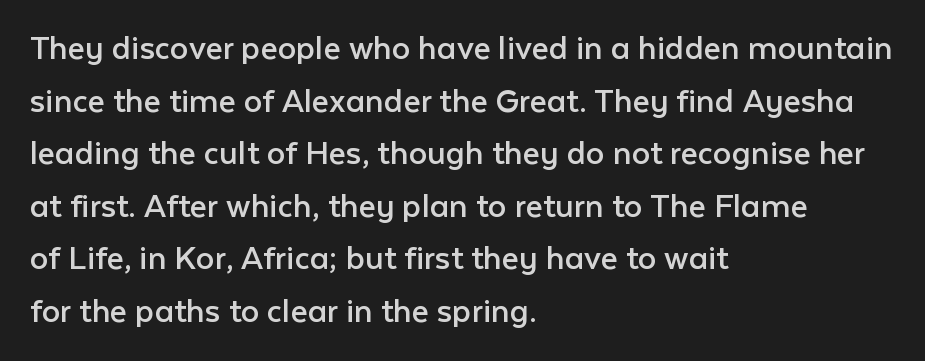
The image shows 37 px regular-weight sans-serif type, upright; set left-aligned, normal line spacing (1.42x), normal letter spacing, not underlined; low stroke contrast and a medium x-height.
